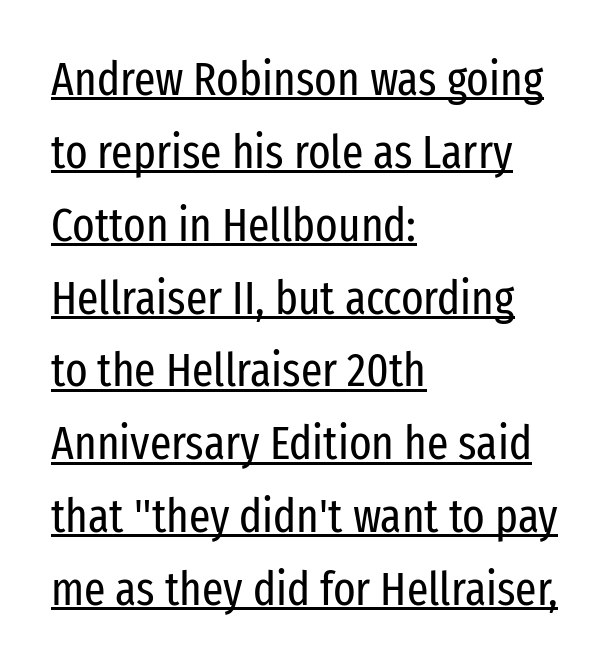
{"serif": "no", "italic": "no", "bold": "no", "weight": "regular", "width": "condensed", "stroke_contrast": "low", "x_height": "medium", "monospaced": "no", "underline": "yes", "align": "left", "line_spacing": "normal", "line_spacing_ratio": 1.55, "letter_spacing": "normal", "letter_spacing_em": 0.0, "glyph_px": 47}
